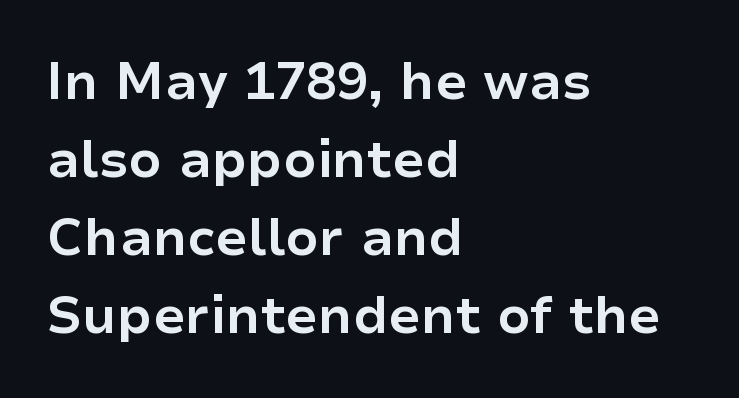
Clear beneath every line of the passage. These lines are composed in type without serifs. In terms of posture, this sample is upright. Set as a true bold cut, around the 700 mark.
